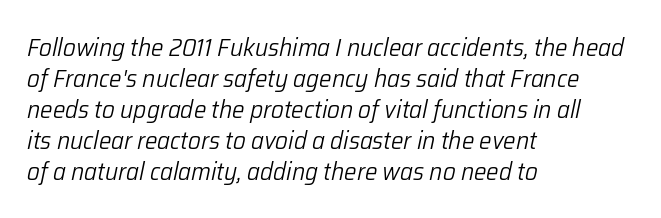
Q: Is the text bold? A: No.
Q: Is the text italic (slanted)? A: Yes, it leans right by about 12 degrees.
Q: Is the text underlined? A: No.
Q: How is the paragraph aligned? A: Left-aligned.
Q: Is the spacing between letters normal or unusually wide? A: Normal.
